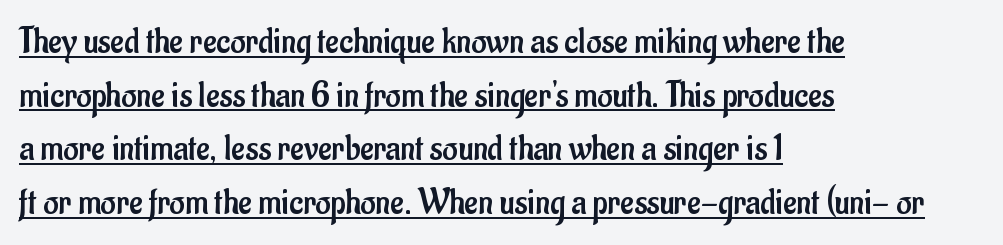
The image shows 37 px regular-weight, condensed sans-serif type, upright; set left-aligned, normal line spacing (1.45x), normal letter spacing, underlined; low stroke contrast and a small x-height.
